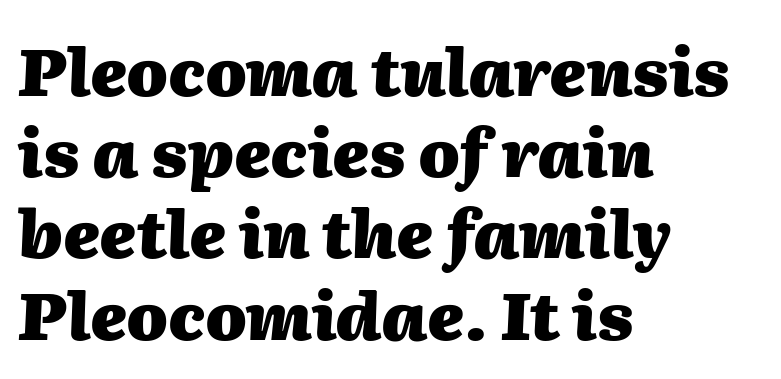
The image shows 66 px heavy type, italic (leaning right); set left-aligned, line spacing 1.23x, normal letter spacing, not underlined; medium stroke contrast and a medium x-height.
